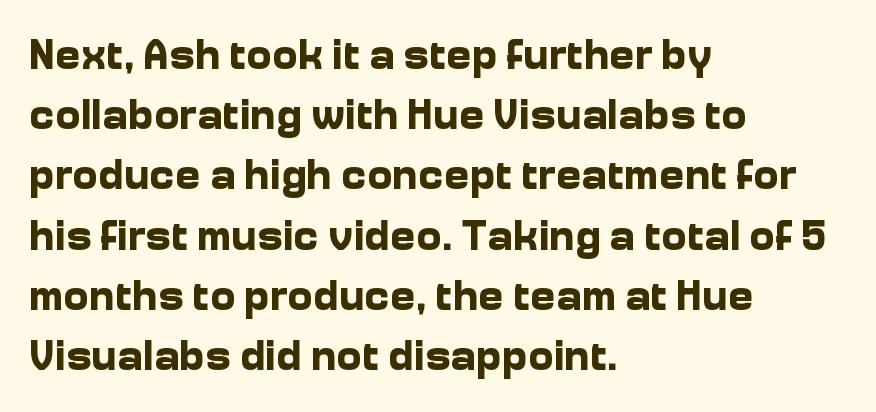
{"serif": "no", "italic": "no", "bold": "yes", "weight": "bold", "width": "normal", "stroke_contrast": "low", "x_height": "medium", "monospaced": "no", "underline": "no", "align": "left", "line_spacing": "normal", "line_spacing_ratio": 1.4, "letter_spacing": "normal", "letter_spacing_em": 0.0, "glyph_px": 43}
